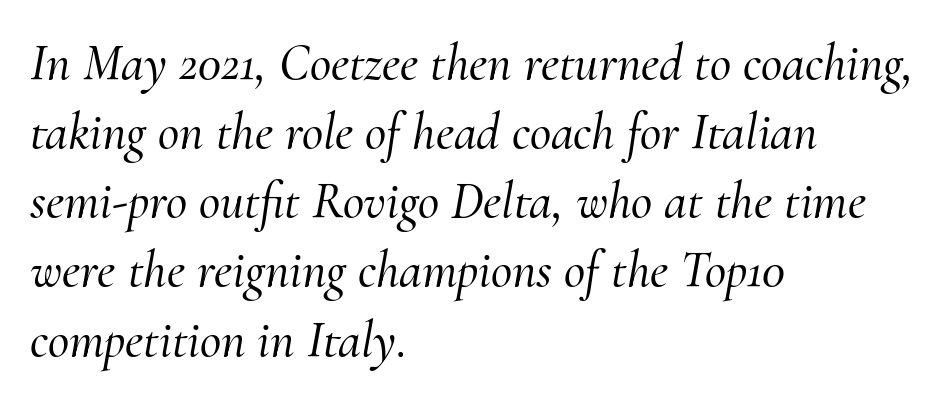
The image shows 52 px serif type, italic (leaning right); set left-aligned, normal line spacing (1.33x), normal letter spacing, not underlined; medium stroke contrast and a small x-height.
